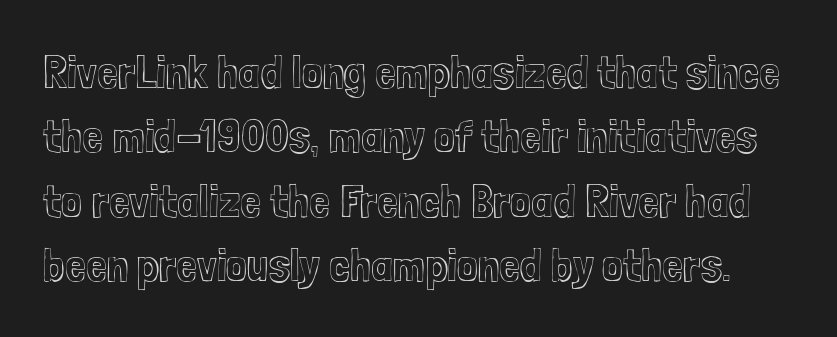
The letterforms sit shoulder to shoulder at normal distance. Unmarked baselines from the first word to the last. Spacing verdict: proportional, widths tailored to each character. The letters stand straight up with perfectly vertical stems. Interline gaps are of average width in this sample.
